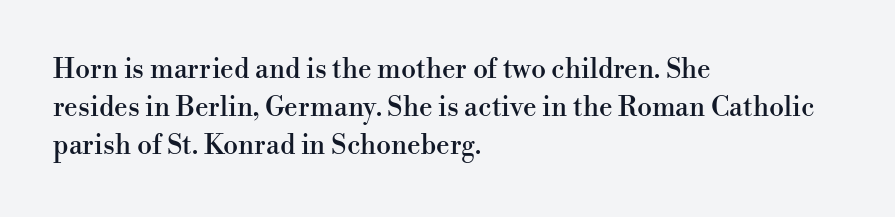
{"italic": "no", "underline": "no", "align": "left", "line_spacing": "normal", "line_spacing_ratio": 1.41, "letter_spacing": "normal", "letter_spacing_em": 0.0, "glyph_px": 27}
